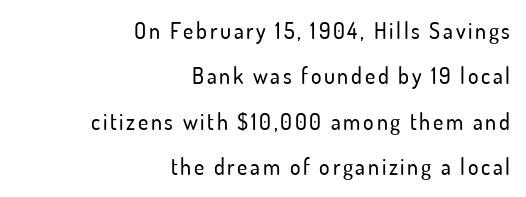
The space beneath each line is pristine and unruled. The block of text is sparse from top to bottom, with ample space between rows. Casual observation: everything's shoved over to the right. The lettering stays uniformly vertical, giving the passage a roman look.
